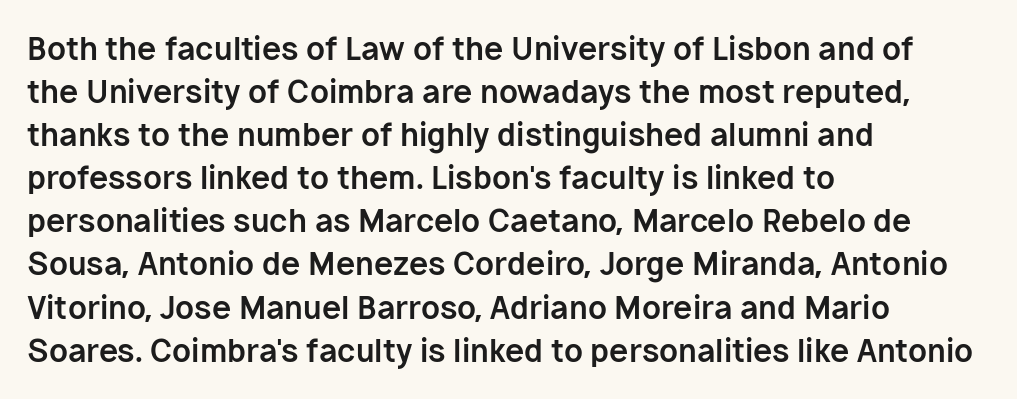
{"serif": "no", "italic": "no", "bold": "yes", "weight": "bold", "width": "normal", "stroke_contrast": "low", "x_height": "medium", "monospaced": "no", "underline": "no", "align": "left", "line_spacing": "normal", "line_spacing_ratio": 1.39, "letter_spacing": "normal", "letter_spacing_em": 0.0, "glyph_px": 31}
